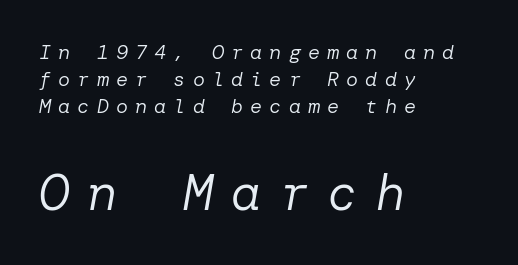
The image shows 50 px regular-weight type, italic (leaning right); set left-aligned, normal line spacing (1.35x), unusually wide letter spacing (+0.36 em), not underlined; the second (bottom) block is 2.5x larger; low stroke contrast and a medium x-height.
